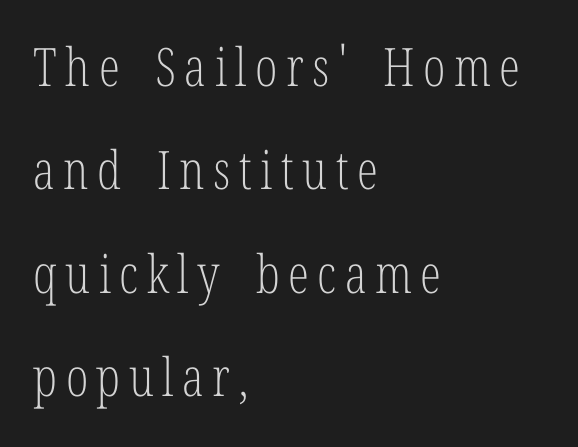
The image shows 53 px light, condensed serif type, upright; set left-aligned, loose line spacing (1.95x), not underlined; low stroke contrast and a medium x-height.
